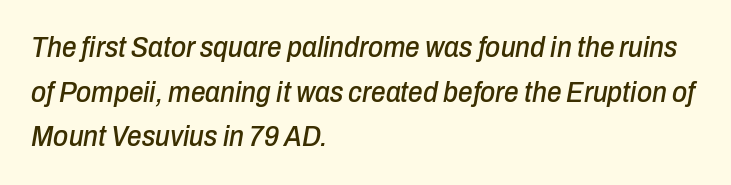
Varying glyph widths throughout — classic text-font behaviour. Reading down the block, your eye returns to a fixed left position each line. Any mark beneath the type? The region is blank. A typesetter would mark this as italic.
